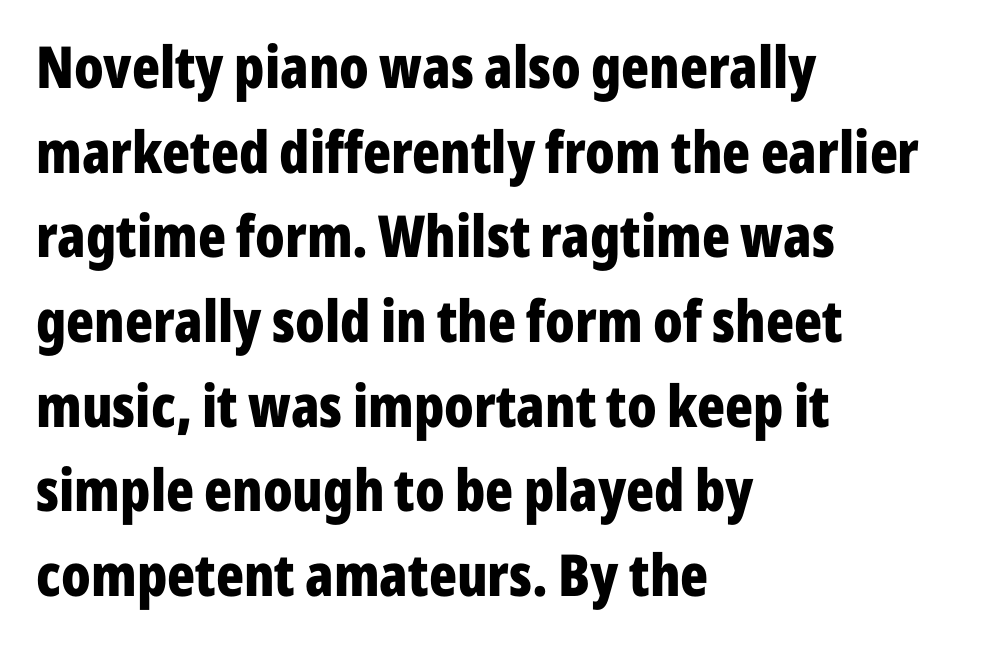
Q: Is the text bold? A: Yes.
Q: Is the text italic (slanted)? A: No, it is upright.
Q: Is the typeface a serif or a sans-serif typeface? A: Sans-serif.
Q: Is the text underlined? A: No.
Q: How is the paragraph aligned? A: Left-aligned.
Q: Is the spacing between letters normal or unusually wide? A: Normal.
Q: Is the spacing between lines tight, normal or loose? A: Normal.
Q: Width (condensed, normal, or wide)? A: Condensed.
Q: Stroke contrast? A: Low.
Q: x-height? A: Medium.
Q: Monospaced? A: No.
